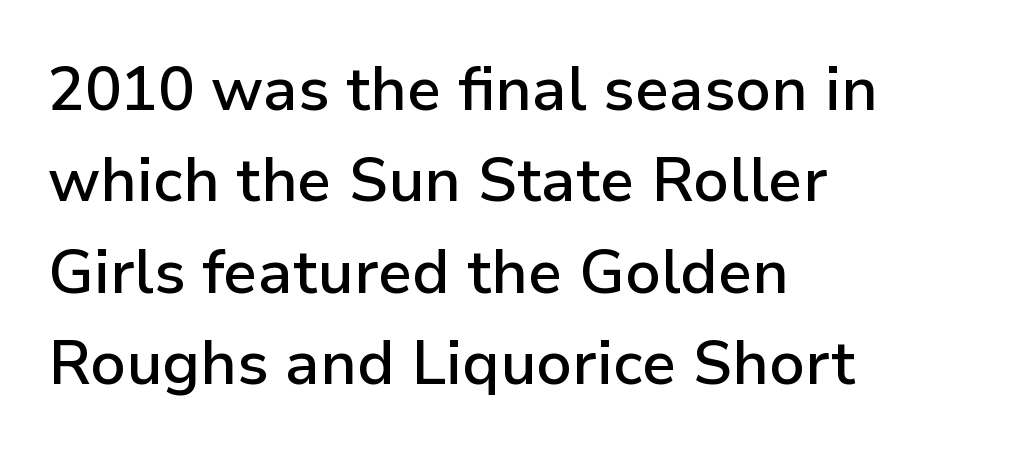
Q: Is the text bold? A: Semi-bold.
Q: Is the text italic (slanted)? A: No, it is upright.
Q: Is the typeface a serif or a sans-serif typeface? A: Sans-serif.
Q: Is the text underlined? A: No.
Q: How is the paragraph aligned? A: Left-aligned.
Q: Is the spacing between letters normal or unusually wide? A: Normal.
Q: Is the spacing between lines tight, normal or loose? A: Normal.
Q: Width (condensed, normal, or wide)? A: Normal.
Q: Stroke contrast? A: Low.
Q: x-height? A: Medium.
Q: Monospaced? A: No.
